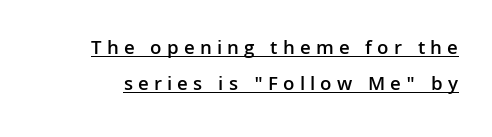
Q: Is the text bold? A: Semi-bold.
Q: Is the text italic (slanted)? A: No, it is upright.
Q: Is the text underlined? A: Yes.
Q: Is the spacing between letters normal or unusually wide? A: Unusually wide.
